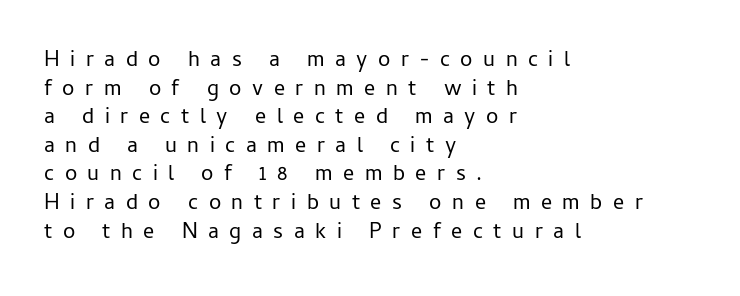
The gap between lines stays unmarked. Summary of vertical rhythm: regular, with standard interline spacing. The lines in this sample share a left origin and differ only in where they stop. Bold? No — there's no thickening of the strokes. How are the letters spaced? Widely, with obvious added tracking. Rendered with straight, roman letterforms.
